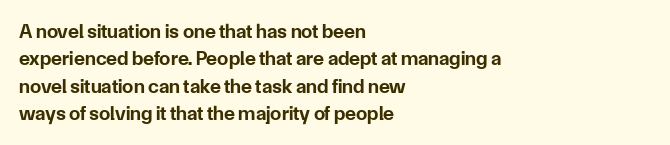
{"italic": "no", "bold": "yes", "underline": "no", "align": "left", "line_spacing": "normal", "line_spacing_ratio": 1.37, "letter_spacing": "normal", "letter_spacing_em": 0.0, "glyph_px": 20}
